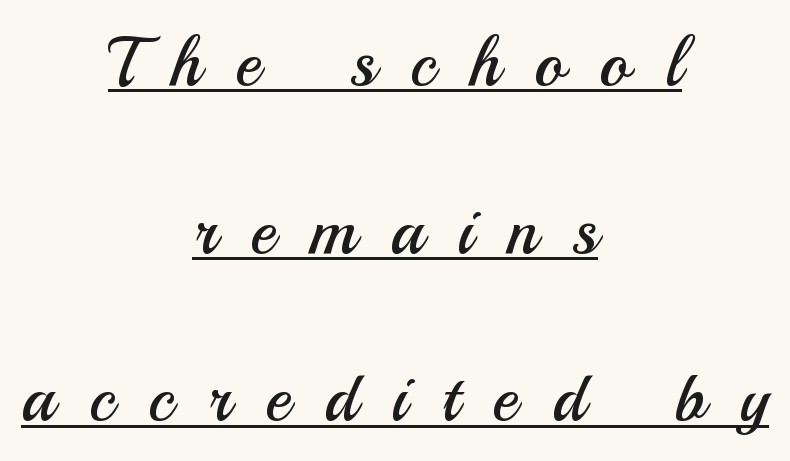
The image shows 69 px regular-weight sans-serif type; set centered, loose line spacing (2.43x), unusually wide letter spacing (+0.5 em), underlined; medium stroke contrast and a small x-height.
